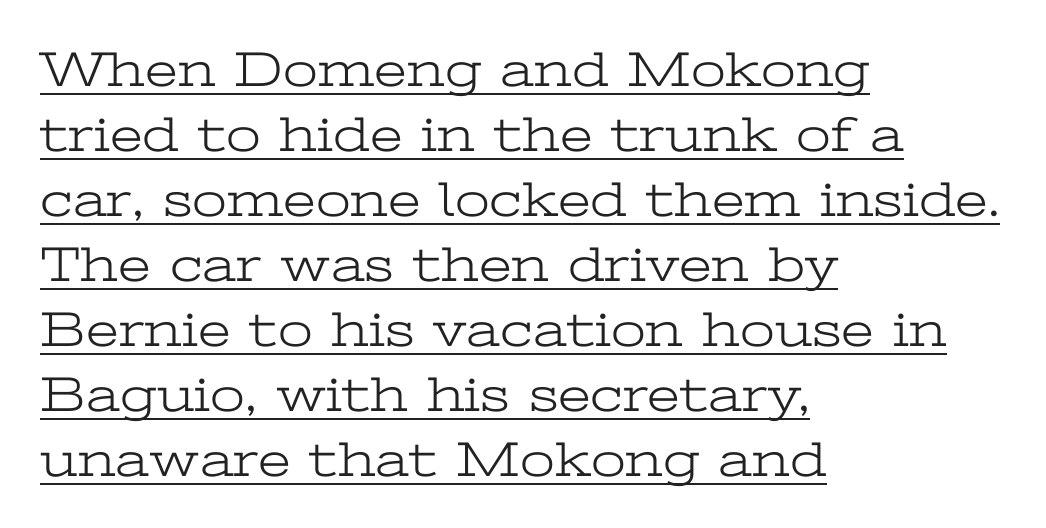
Teacher's note: observe the even left margin — that is flush-left alignment. The line-height multiplier appears to be the usual default. The specimen includes a rule beneath the text block's lines. The face used here is rendered with its standard letterfit. Rendered with straight, roman letterforms.
